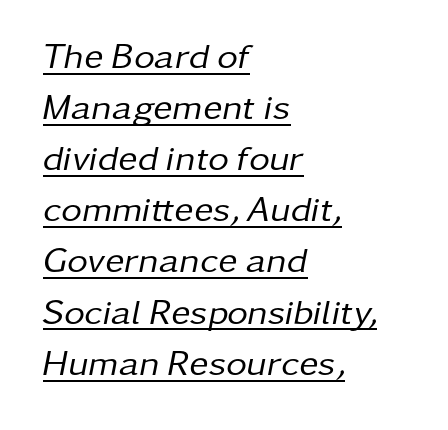
If you drew a line through each stem, it would be angled. The rows are spaced the way most documents space them. The face used here is proportionally spaced, like ordinary book or web type. No letter is thick-stroked: the sample isn't bold. Quick note: underline on. Inter-character spacing is left at the font's built-in metrics.
